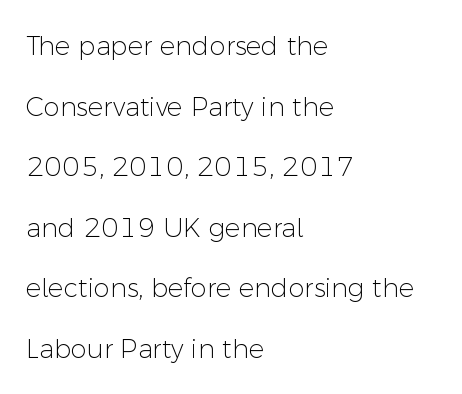
{"italic": "no", "bold": "no", "underline": "no", "align": "left", "line_spacing": "loose", "line_spacing_ratio": 2.33, "letter_spacing": "normal", "letter_spacing_em": 0.0, "glyph_px": 26}
